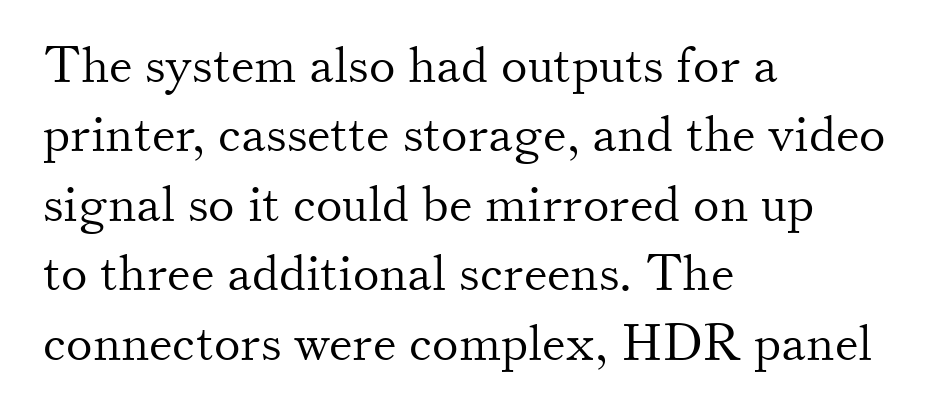
Q: Is the text bold? A: No.
Q: Is the text italic (slanted)? A: No, it is upright.
Q: Is the typeface a serif or a sans-serif typeface? A: Serif.
Q: Is the text underlined? A: No.
Q: How is the paragraph aligned? A: Left-aligned.
Q: Is the spacing between letters normal or unusually wide? A: Normal.
Q: Is the spacing between lines tight, normal or loose? A: Normal.
Q: Width (condensed, normal, or wide)? A: Normal.
Q: Stroke contrast? A: Medium.
Q: x-height? A: Small.
Q: Monospaced? A: No.
